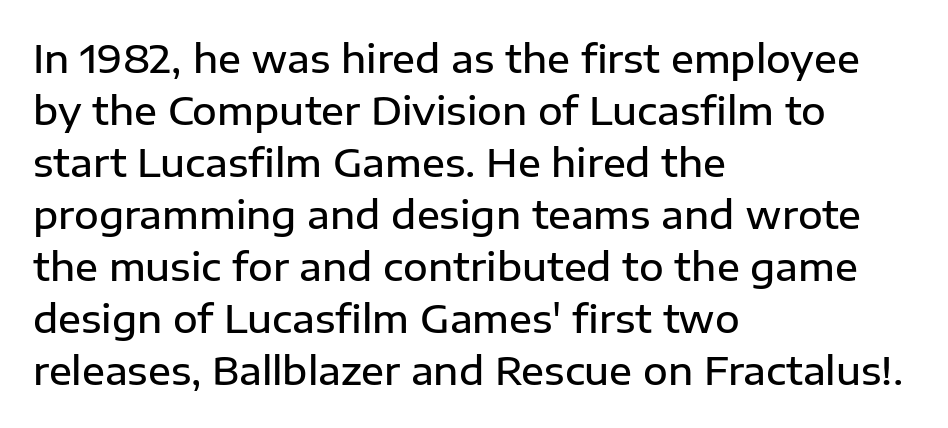
{"serif": "no", "italic": "no", "bold": "semi", "weight": "semibold", "width": "normal", "stroke_contrast": "low", "x_height": "medium", "monospaced": "no", "underline": "no", "align": "left", "line_spacing": "normal", "line_spacing_ratio": 1.37, "letter_spacing": "normal", "letter_spacing_em": 0.0, "glyph_px": 38}
